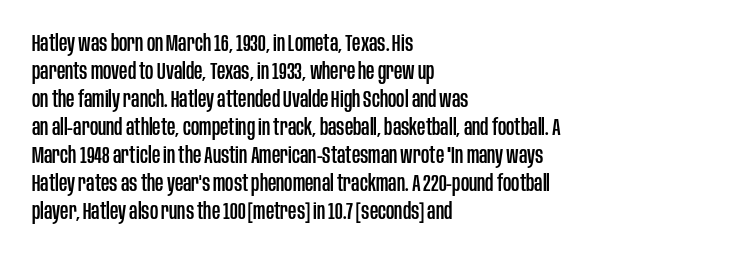
The image shows 23 px text type, upright; set left-aligned, line spacing 1.22x, normal letter spacing, not underlined.
